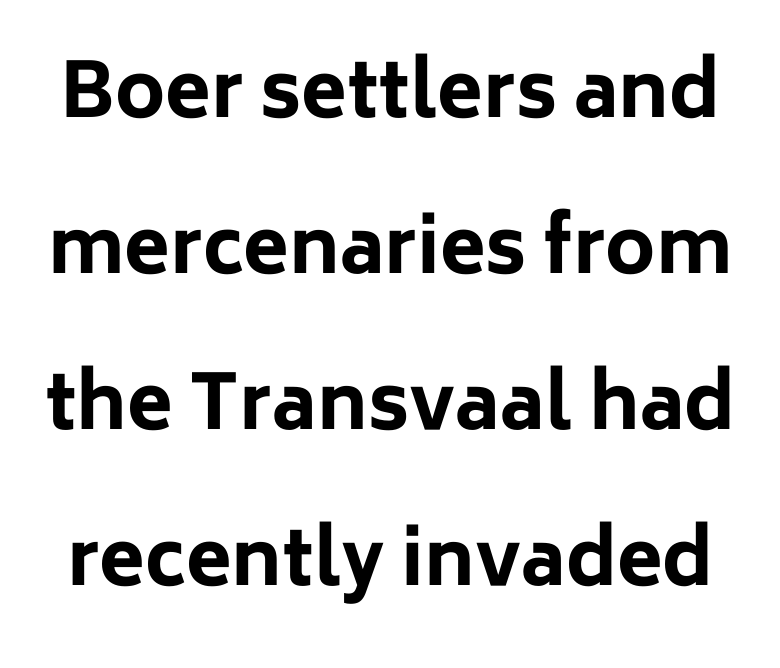
No extra tracking has been applied to these lines. Each letter keeps its own natural width here, so spacing adapts to shape. The characters display no serif detailing; their extremities are plain. The designer dialed line spacing up above the default. Nope, not italic — everything's standing straight. Chunky letters — that's bold for sure.
